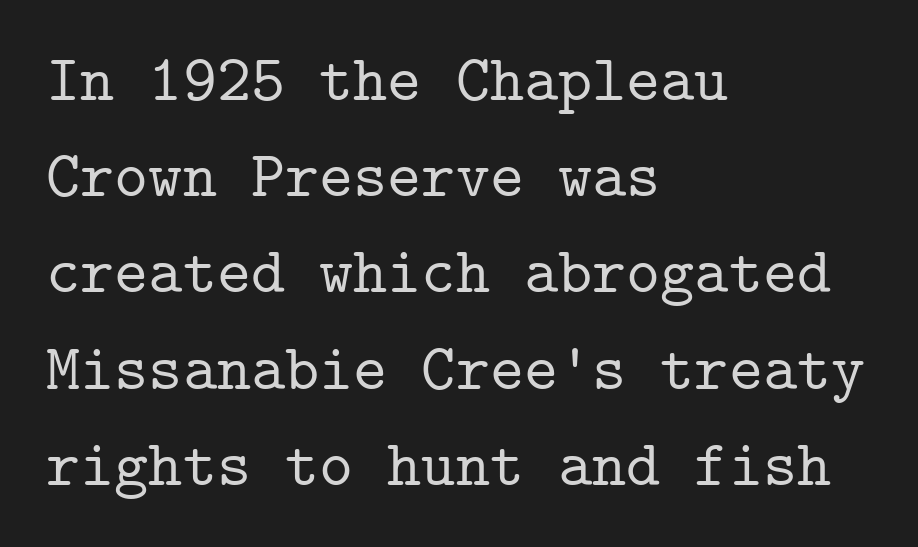
Q: Is the text italic (slanted)? A: No, it is upright.
Q: Is the typeface a serif or a sans-serif typeface? A: Serif.
Q: Is the text underlined? A: No.
Q: How is the paragraph aligned? A: Left-aligned.
Q: Is the spacing between letters normal or unusually wide? A: Normal.
Q: Is the spacing between lines tight, normal or loose? A: Normal.
Q: Width (condensed, normal, or wide)? A: Normal.
Q: Stroke contrast? A: Low.
Q: x-height? A: Medium.
Q: Monospaced? A: Yes.
